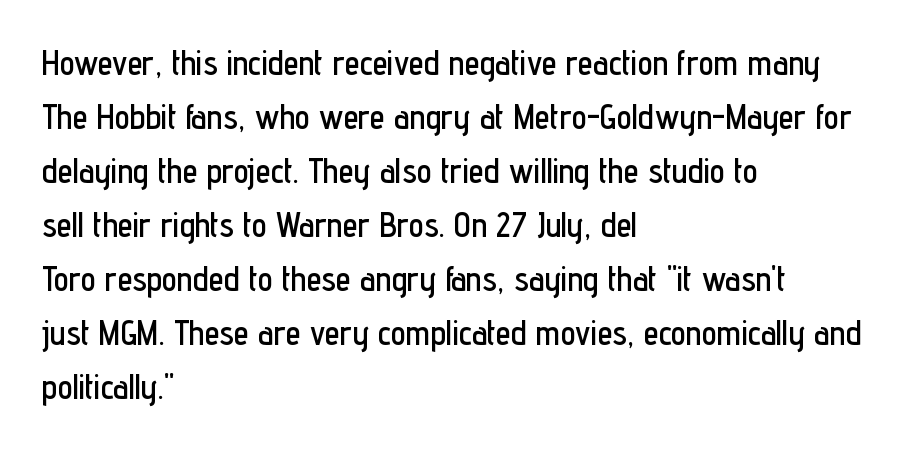
{"serif": "no", "italic": "no", "width": "condensed", "stroke_contrast": "low", "x_height": "medium", "monospaced": "no", "underline": "no", "align": "left", "line_spacing": "normal", "line_spacing_ratio": 1.59, "letter_spacing": "normal", "letter_spacing_em": 0.0, "glyph_px": 34}
